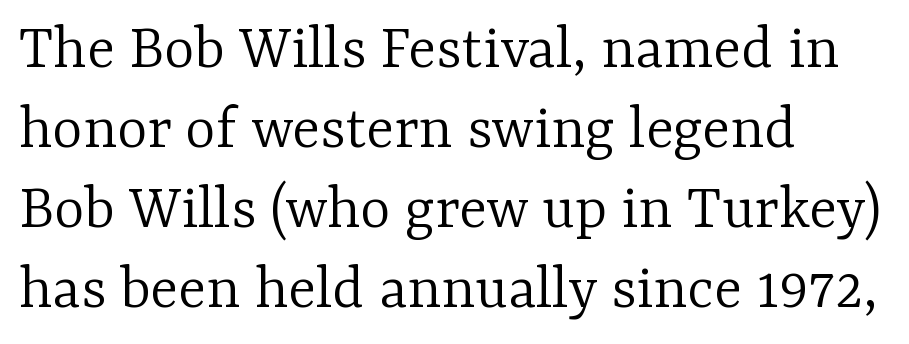
On a weight scale, this lands at 450 or below. Between one letter and the next there's only the usual sliver of space. Unmarked baselines from the first word to the last. Note: serifs present on the glyphs.
